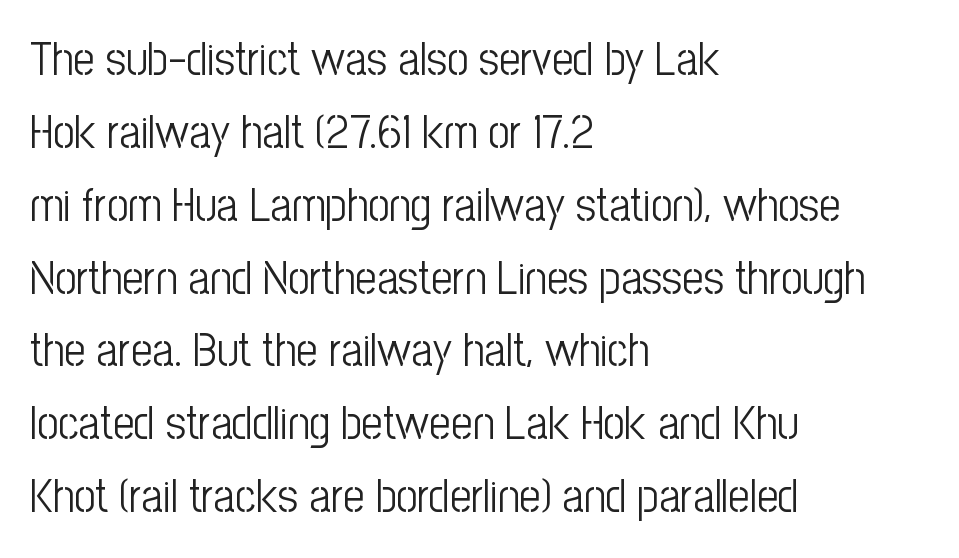
The image shows 47 px light, condensed sans-serif type, upright; set left-aligned, normal line spacing (1.55x), normal letter spacing, not underlined; low stroke contrast and a medium x-height.
